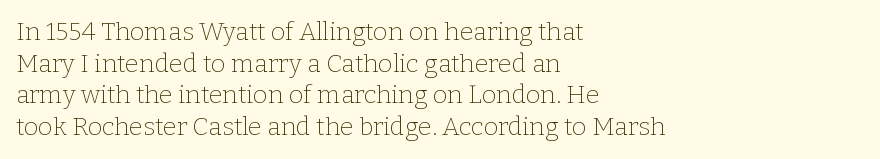
The characters are drawn with everyday or finer stroke widths. The string is rendered with underlining switched off. Leading matches the norm, producing a regular column. This sample uses plain, unmodified letter spacing.
